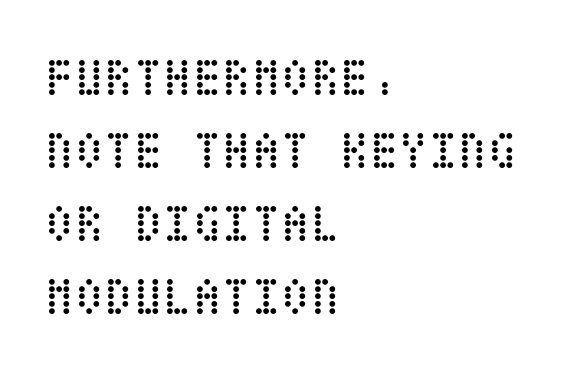
Every stem runs plumb, perpendicular to the baseline. Line spacing here is normal. There is no visible air inserted between adjacent glyphs. Does the copy run flush right? No — it runs flush left. Stem width sits at or under what a default text font uses.
